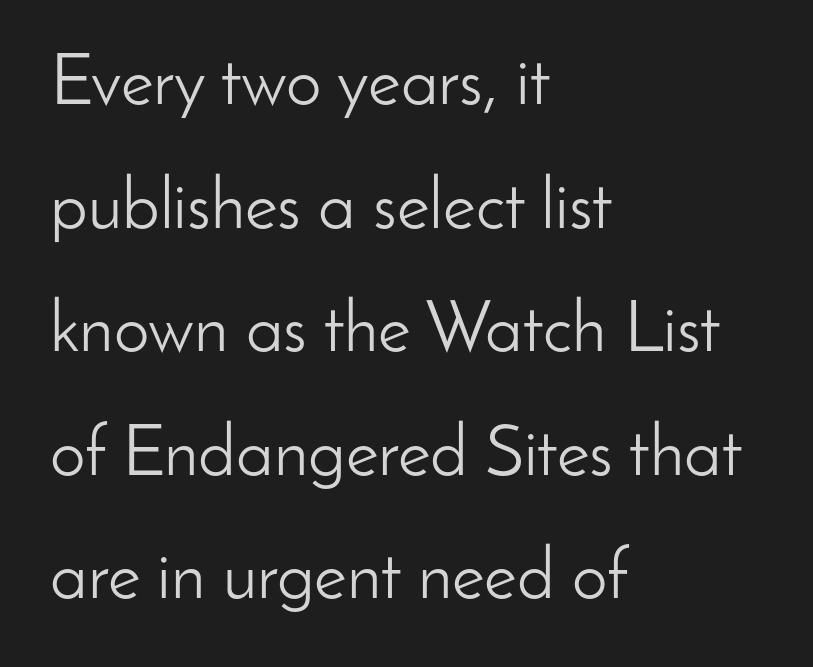
{"serif": "no", "italic": "no", "bold": "no", "weight": "light", "width": "normal", "stroke_contrast": "low", "x_height": "small", "monospaced": "no", "underline": "no", "align": "left", "line_spacing_ratio": 1.74, "letter_spacing": "normal", "letter_spacing_em": 0.0, "glyph_px": 71}
